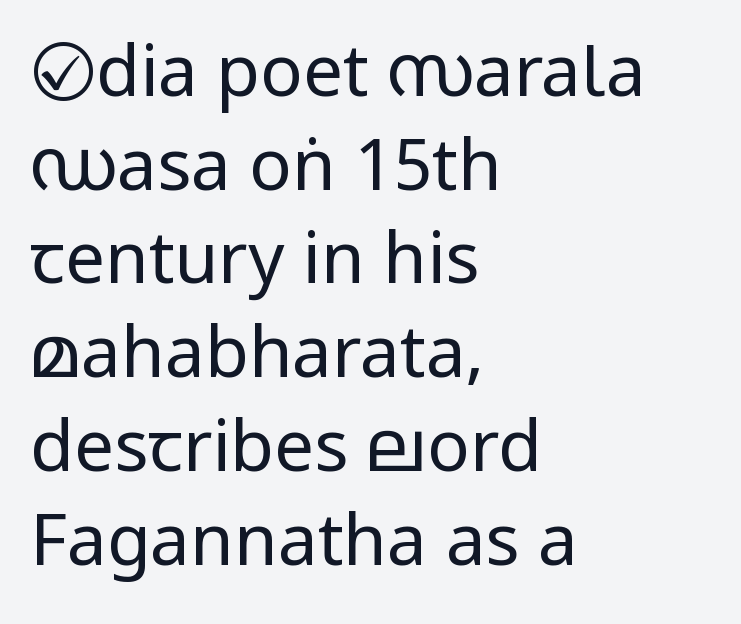
The image shows 71 px regular-weight, condensed sans-serif type, upright; set left-aligned, normal line spacing (1.32x), normal letter spacing, not underlined; low stroke contrast and a large x-height.
